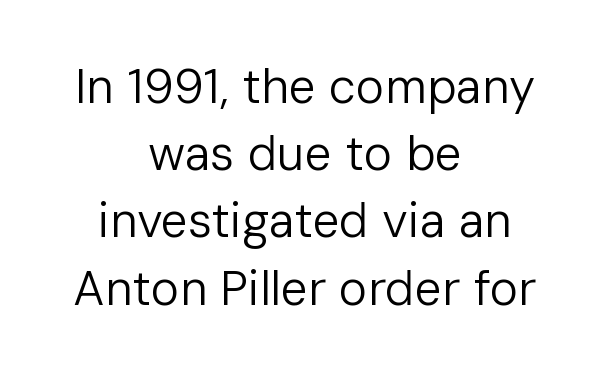
The image shows 48 px regular-weight sans-serif type, upright; set centered, normal line spacing (1.4x), normal letter spacing, not underlined; low stroke contrast and a medium x-height.
